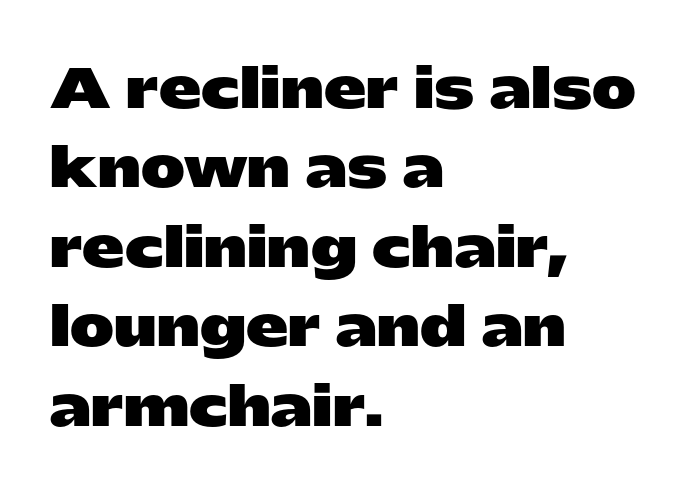
{"serif": "no", "italic": "no", "bold": "yes", "weight": "heavy", "width": "wide", "stroke_contrast": "low", "x_height": "medium", "monospaced": "no", "underline": "no", "align": "left", "line_spacing": "normal", "line_spacing_ratio": 1.5, "letter_spacing": "normal", "letter_spacing_em": 0.0, "glyph_px": 53}
